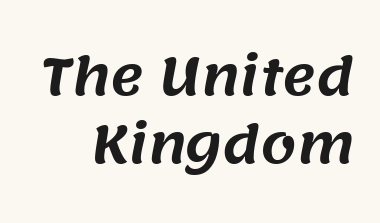
Q: Is the typeface a serif or a sans-serif typeface? A: Sans-serif.
Q: Is the text underlined? A: No.
Q: Is the spacing between letters normal or unusually wide? A: Normal.
Q: Is the spacing between lines tight, normal or loose? A: Normal.
Q: Width (condensed, normal, or wide)? A: Normal.
Q: Stroke contrast? A: Medium.
Q: x-height? A: Large.
Q: Monospaced? A: No.
